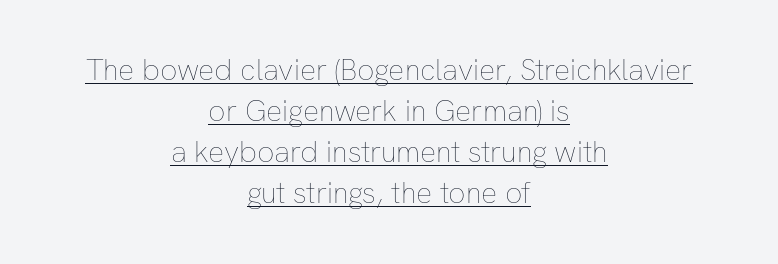
Leftover space on each line is divided equally before and after the words. The string is rendered with underlining switched on. The lines sit at an ordinary, default distance from one another. The face used here is proportionally spaced, like ordinary book or web type. The type is set solid horizontally, with unmodified tracking. Letters have the restrained weight of plain body copy at most.
